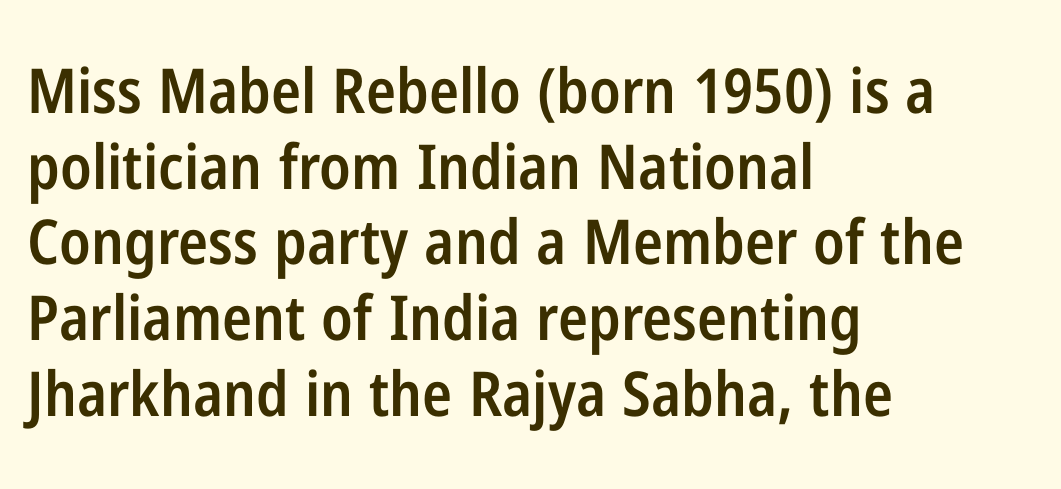
The image shows 62 px semibold, condensed sans-serif type, upright; set left-aligned, line spacing 1.22x, normal letter spacing, not underlined; low stroke contrast and a medium x-height.
